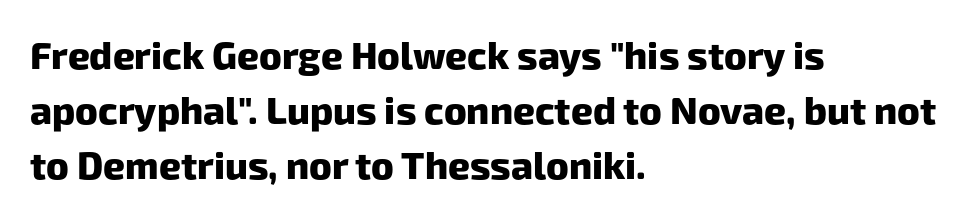
Does the copy run flush right? No — it runs flush left. Each row of text sits above clean, open space. Students, note that the glyphs here touch the page at normal intervals. Weight check: bold — yes, fully. The text was rendered using a sans face with plain stroke endings. Vertical spacing — default.
